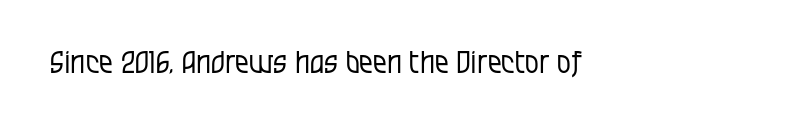
The image shows 31 px regular-weight, condensed sans-serif type, upright; set normal letter spacing, not underlined; low stroke contrast and a large x-height.
